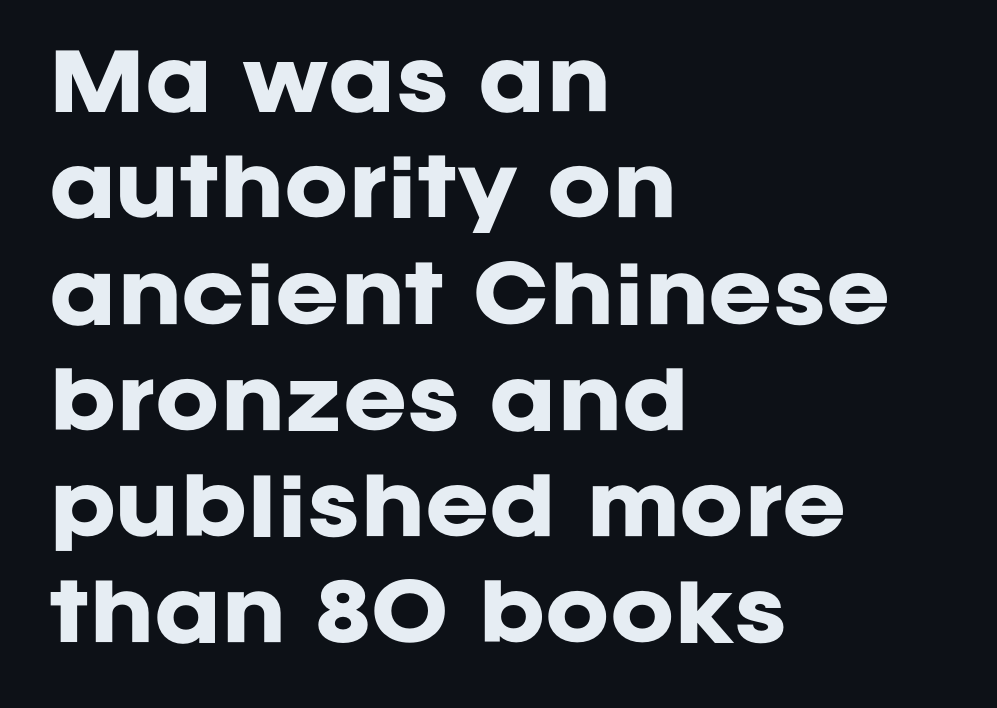
A student would call this left alignment; a typographer would say flush left, rag right. Standard letterfit; no display-style spreading of the glyphs. Character widths vary here, with narrow letters taking less room than wide ones. Letterform terminals end flat and unadorned throughout the passage. How would I describe the line gaps? Plain and ordinary.
